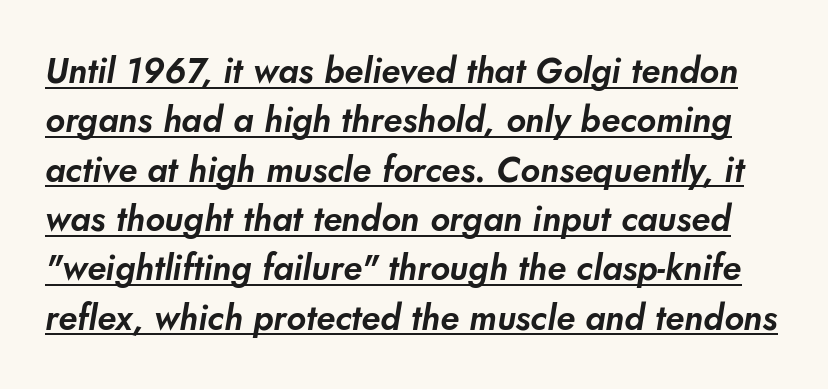
The letters sit at their default tracking, neither squeezed nor spread. The lines sit at an ordinary, default distance from one another. Each letter keeps its own natural width here, so spacing adapts to shape. A continuous stroke trails under the words, as in a hyperlink. Nope, no serifs anywhere on these letters.
